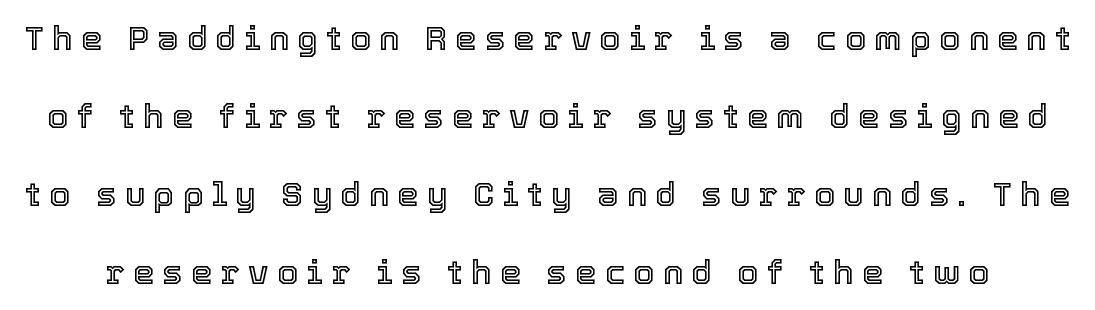
{"italic": "no", "width": "normal", "x_height": "medium", "monospaced": "no", "underline": "no", "line_spacing": "loose", "line_spacing_ratio": 2.29, "letter_spacing": "wide", "letter_spacing_em": 0.24, "glyph_px": 34}
